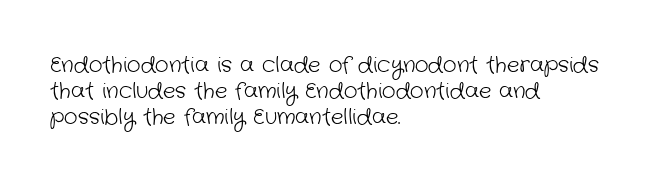
One-word summary of the alignment: left. Spacing between characters is what you'd get straight out of the box. A bare baseline throughout the passage. The weight would be labelled regular, book, light, or lighter still.
